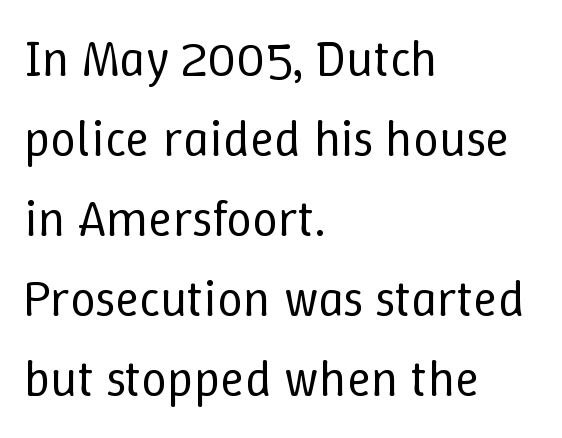
Here the designer chose a conventional face with non-uniform glyph widths. A bare baseline throughout the passage. Whoever set this chose a conventional vertical rhythm. Look at the tracking — it's just the regular setting, nothing added. Caption: face not bold, strokes unweighted.
